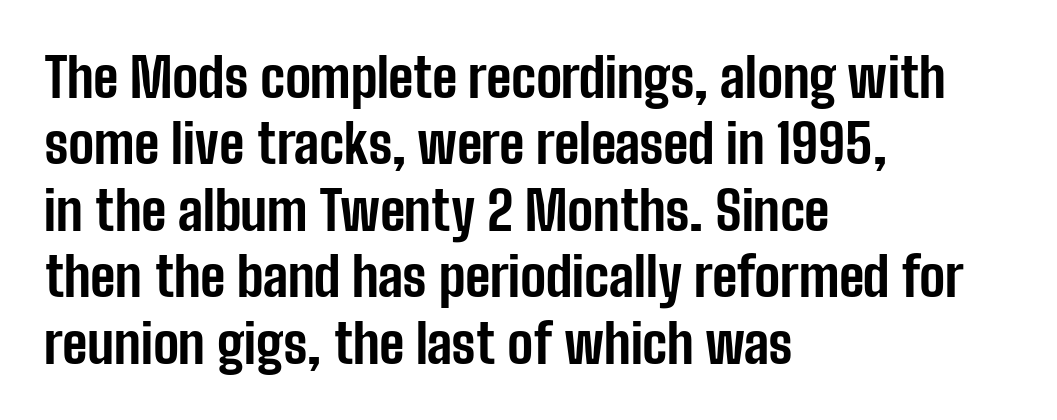
The image shows 54 px bold, condensed sans-serif type, upright; set left-aligned, line spacing 1.23x, normal letter spacing, not underlined; low stroke contrast and a medium x-height.
